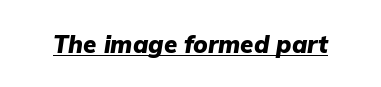
This sample carries an underscore along the baseline area. The rendering uses a bold face; every stroke is thick and dark. This sample uses an oblique cut, with every glyph tilted off the vertical. Caption: standard tracking, unaltered.
